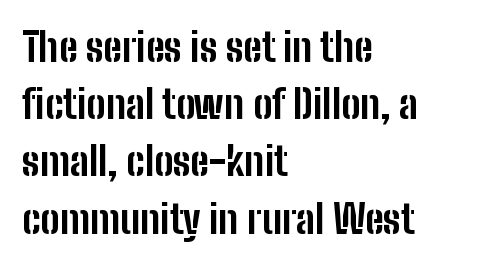
The image shows 40 px bold, condensed sans-serif type, upright; set left-aligned, normal line spacing (1.43x), normal letter spacing, not underlined; low stroke contrast and a medium x-height.
